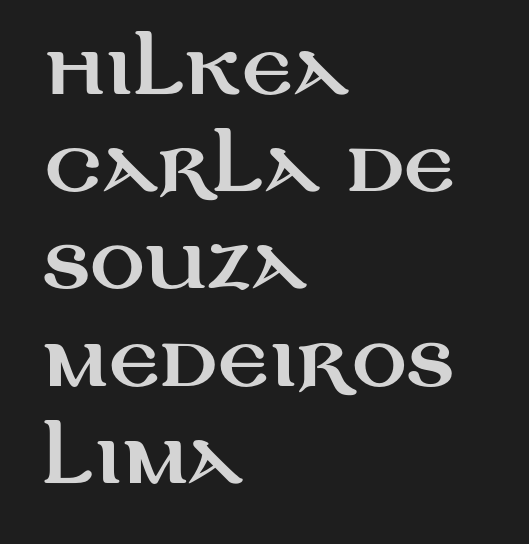
Glyph-to-glyph distance matches everyday printed text. Left-aligned paragraph, ragged on the right. Ordinary non-slanted type is in use. Honestly, the row spacing looks completely unremarkable. Is this a sans? Yes — the strokes have no serifs. Do the characters align in a grid? No, the font is proportional.
